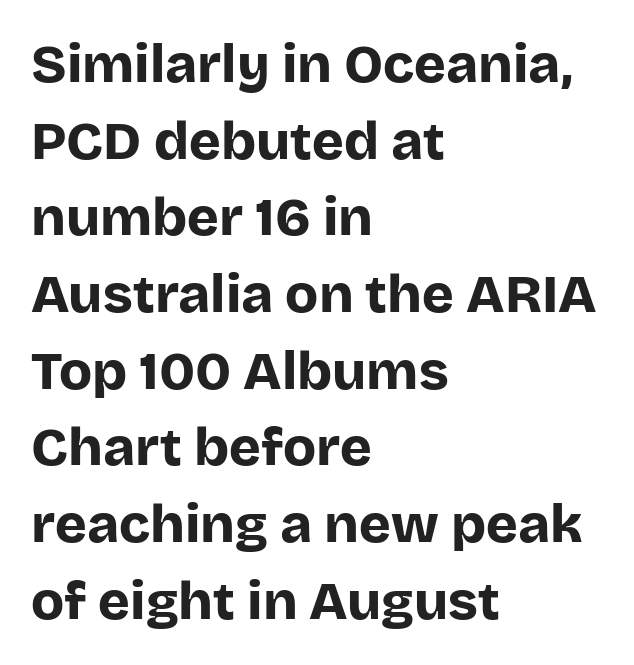
The image shows 54 px bold sans-serif type, upright; set left-aligned, normal line spacing (1.42x), normal letter spacing, not underlined; low stroke contrast and a large x-height.
